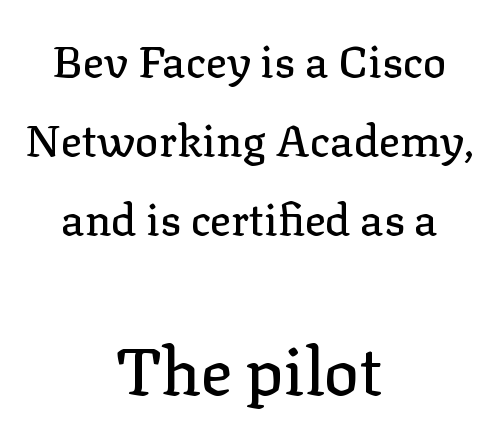
Q: Is the text italic (slanted)? A: No, it is upright.
Q: Is the typeface a serif or a sans-serif typeface? A: Serif.
Q: Is the text underlined? A: No.
Q: How is the paragraph aligned? A: Centered.
Q: Is the spacing between letters normal or unusually wide? A: Normal.
Q: Which block of text is set in a larger size, the first (top) or the second (bottom)? A: The second (bottom) one.
Q: Width (condensed, normal, or wide)? A: Normal.
Q: Stroke contrast? A: Low.
Q: x-height? A: Medium.
Q: Monospaced? A: No.
